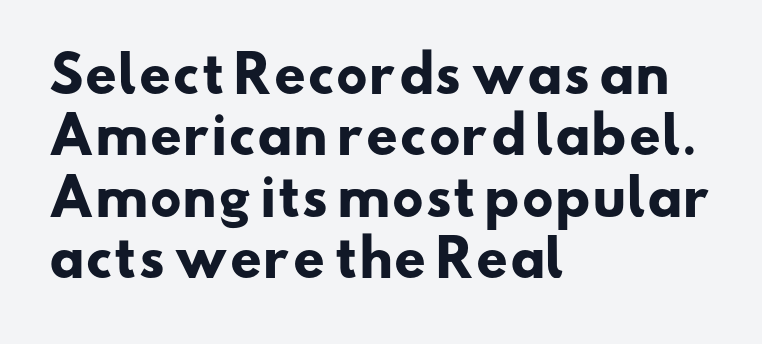
Q: Is the text bold? A: Yes.
Q: Is the typeface a serif or a sans-serif typeface? A: Sans-serif.
Q: Is the text underlined? A: No.
Q: How is the paragraph aligned? A: Left-aligned.
Q: Is the spacing between letters normal or unusually wide? A: Normal.
Q: Width (condensed, normal, or wide)? A: Wide.
Q: Stroke contrast? A: Low.
Q: x-height? A: Small.
Q: Monospaced? A: No.
